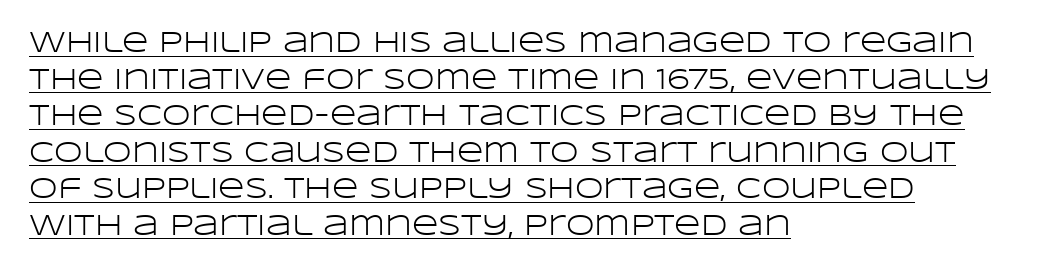
The image shows 29 px light, wide sans-serif type, upright; set left-aligned, normal line spacing (1.26x), normal letter spacing, underlined; low stroke contrast and a large x-height.
